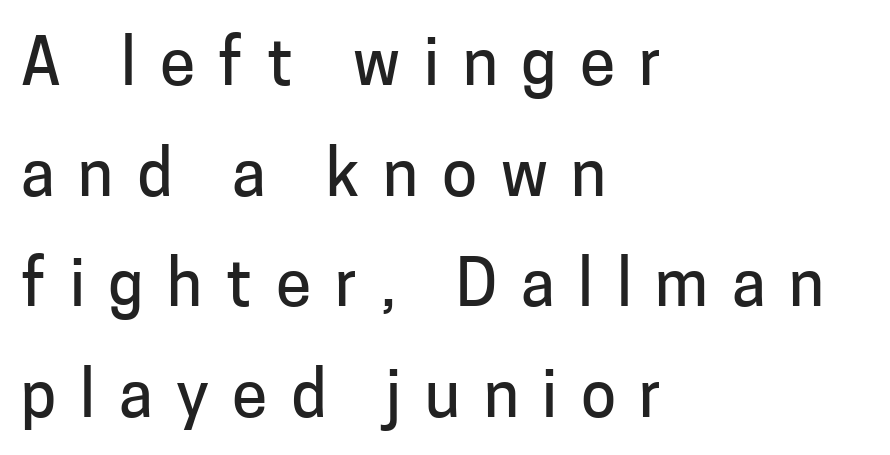
The rendering uses natural spacing where letterforms have individual widths. Lines of text with bare space underneath. These lines were composed using upright roman letters. In terms of letterform style, serifs are entirely absent.
